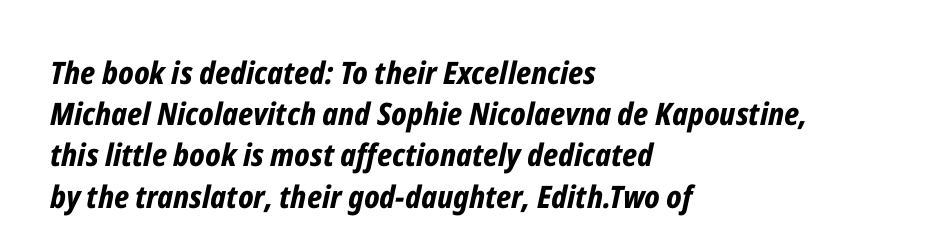
The paragraph has a hard left edge and a soft right edge. Descender tails drop into unmarked territory. The letters are slanted; this is an italic face. Inter-character spacing is left at the font's built-in metrics.
